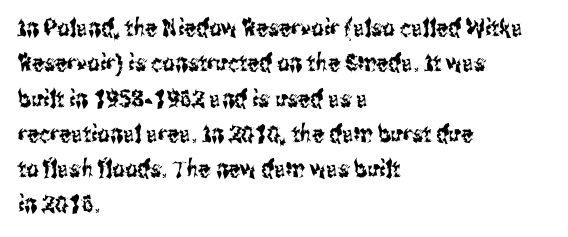
The passage shown stacks its lines at a standard gap. No extra tracking has been applied to these lines. Compared with a centered layout, this one pins lines to the left instead. The area under the type is left untouched. When letters stand straight like this, we call the style roman or upright.
